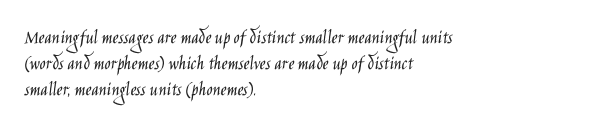
Q: Is the text bold? A: No.
Q: Is the text italic (slanted)? A: Yes.
Q: Is the text underlined? A: No.
Q: How is the paragraph aligned? A: Left-aligned.
Q: Is the spacing between letters normal or unusually wide? A: Normal.
Q: Is the spacing between lines tight, normal or loose? A: Normal.
